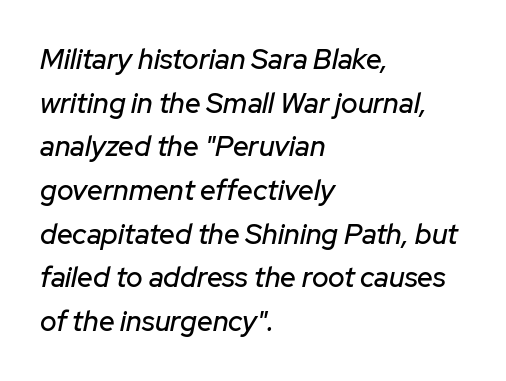
Q: Is the text italic (slanted)? A: Yes, it leans right by about 12 degrees.
Q: Is the text underlined? A: No.
Q: How is the paragraph aligned? A: Left-aligned.
Q: Is the spacing between letters normal or unusually wide? A: Normal.
Q: Is the spacing between lines tight, normal or loose? A: Normal.
Q: Width (condensed, normal, or wide)? A: Normal.
Q: Stroke contrast? A: Low.
Q: x-height? A: Medium.
Q: Monospaced? A: No.
